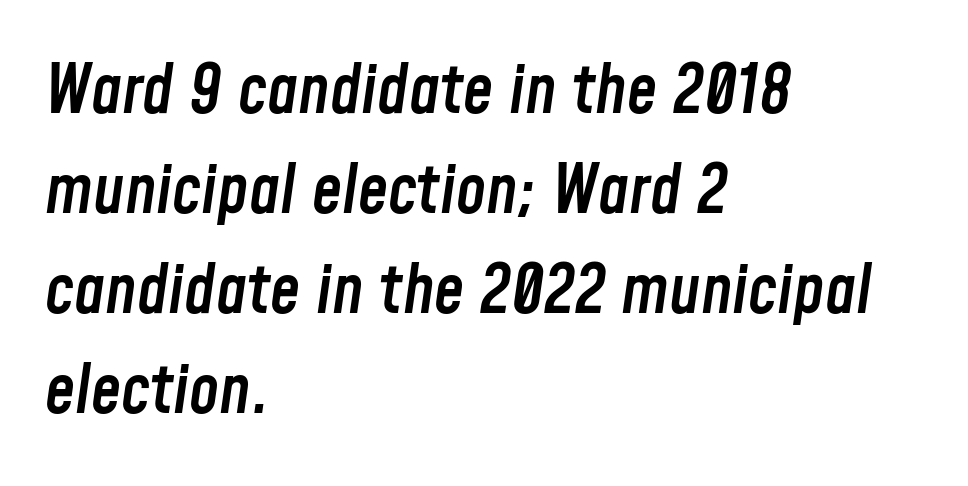
The image shows 68 px semibold, condensed type, italic (leaning right); set left-aligned, normal line spacing (1.47x), normal letter spacing, not underlined; low stroke contrast and a medium x-height.
